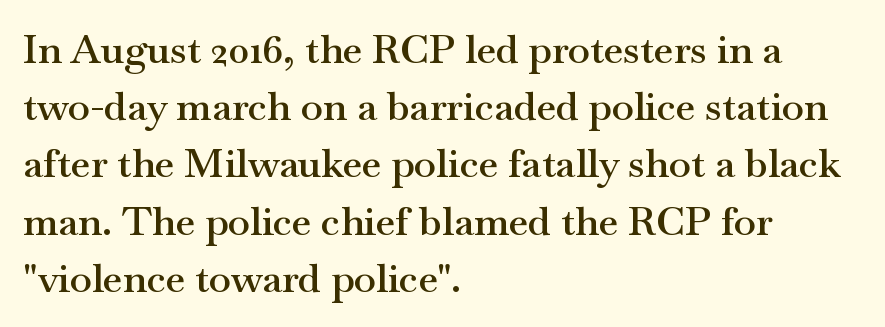
Q: Is the text bold? A: Semi-bold.
Q: Is the text italic (slanted)? A: No, it is upright.
Q: Is the typeface a serif or a sans-serif typeface? A: Serif.
Q: Is the text underlined? A: No.
Q: How is the paragraph aligned? A: Left-aligned.
Q: Is the spacing between letters normal or unusually wide? A: Normal.
Q: Is the spacing between lines tight, normal or loose? A: Normal.
Q: Width (condensed, normal, or wide)? A: Wide.
Q: Stroke contrast? A: Medium.
Q: x-height? A: Small.
Q: Monospaced? A: No.
